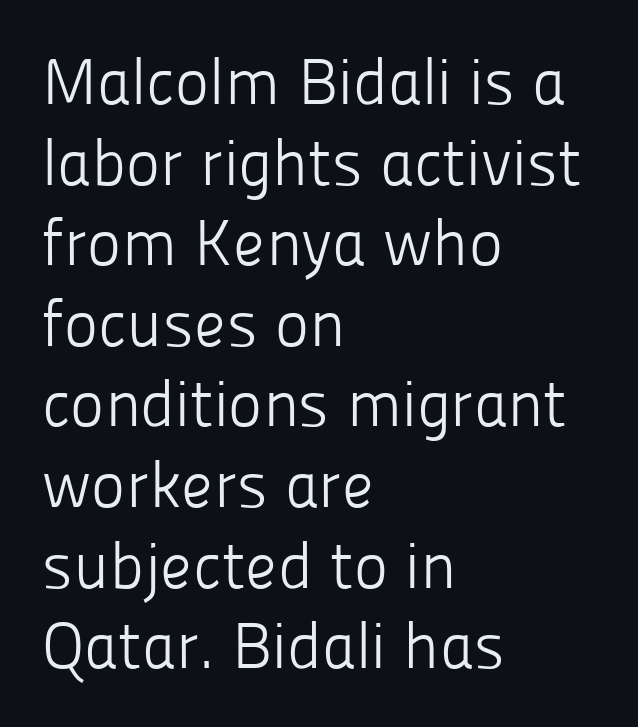
A bare baseline throughout the passage. The typesetting does not lean heavy: it is not bold. The rendering keeps characters at their native spacing. You can tell from the bare stems that sans-serif type was used.
